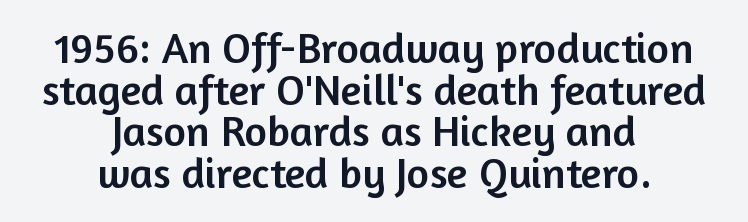
The image shows 43 px sans-serif type, upright; set centered, tight line spacing (0.97x), normal letter spacing, not underlined; low stroke contrast and a medium x-height.
